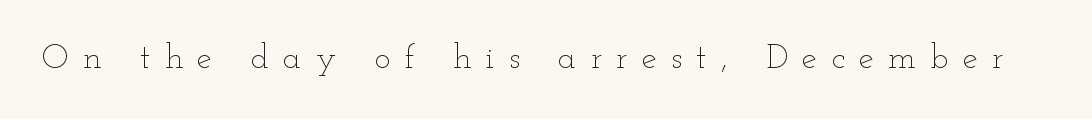
Inter-character spacing is expanded well beyond the font's built-in metrics. Caption: face not bold, strokes unweighted. These lines are rendered in a variable-pitch font. Beneath every word, the page is bare. Every stem runs plumb, perpendicular to the baseline.
